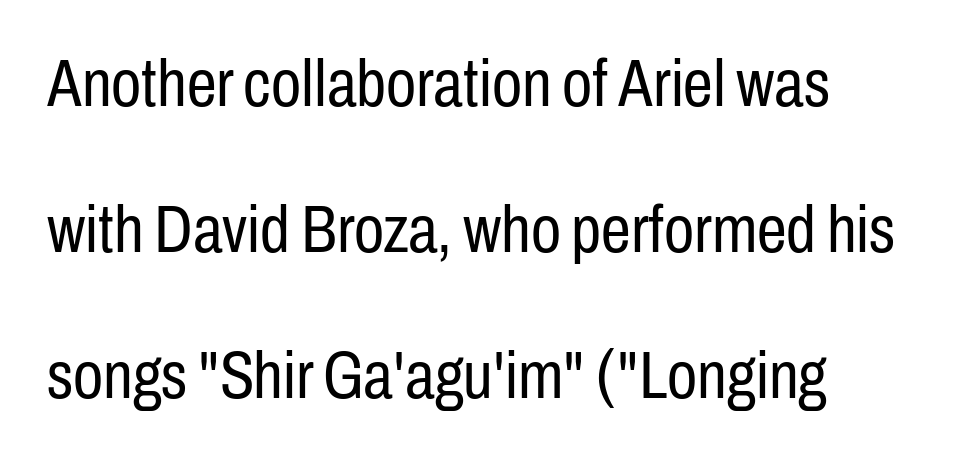
{"serif": "no", "italic": "no", "bold": "no", "weight": "regular", "width": "condensed", "stroke_contrast": "low", "x_height": "medium", "monospaced": "no", "underline": "no", "line_spacing": "loose", "line_spacing_ratio": 2.18, "letter_spacing": "normal", "letter_spacing_em": 0.0, "glyph_px": 67}
